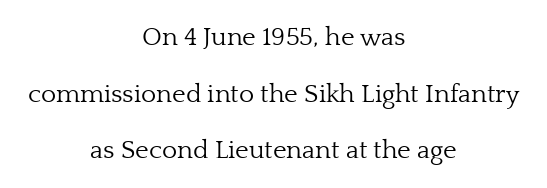
Type without underlining. Regarding leading, the lines here are spaced well apart. A typesetter would mark this as roman, not italic. The strokes carry an ordinary text weight at most. Neither beginnings nor endings align; midpoints do. Spacing between characters is what you'd get straight out of the box.
